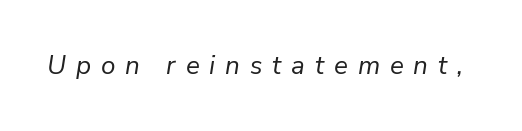
{"italic": "yes", "lean": "right", "slant_degrees": 9, "bold": "no", "underline": "no", "letter_spacing": "wide", "letter_spacing_em": 0.38, "glyph_px": 26}
